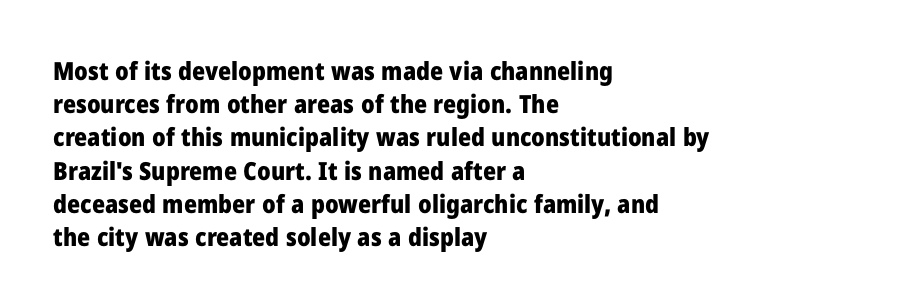
{"italic": "no", "bold": "yes", "underline": "no", "align": "left", "line_spacing": "normal", "line_spacing_ratio": 1.33, "letter_spacing": "normal", "letter_spacing_em": 0.0, "glyph_px": 25}
